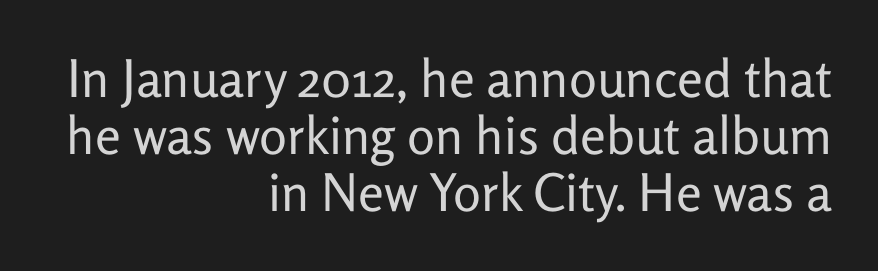
{"serif": "no", "italic": "no", "bold": "no", "weight": "regular", "width": "normal", "stroke_contrast": "low", "x_height": "medium", "monospaced": "no", "underline": "no", "align": "right", "line_spacing": "tight", "line_spacing_ratio": 1.1, "letter_spacing": "normal", "letter_spacing_em": 0.0, "glyph_px": 52}
